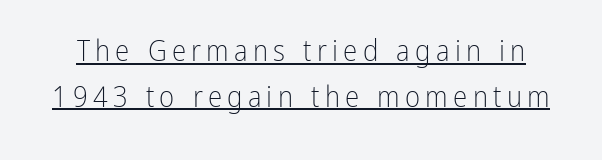
Stroke thickness stays within the range of a standard reading face or lighter. Note the varied advance widths — an 'i' is clearly narrower than an 'm'. Underline: present. Notice how descenders clear the ascenders below comfortably — that's standard leading.
